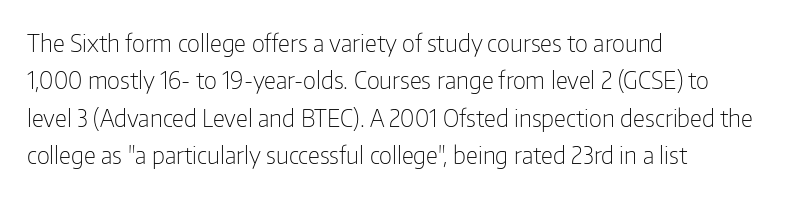
{"italic": "no", "bold": "no", "underline": "no", "align": "left", "line_spacing": "normal", "line_spacing_ratio": 1.56, "letter_spacing": "normal", "letter_spacing_em": 0.0, "glyph_px": 24}
